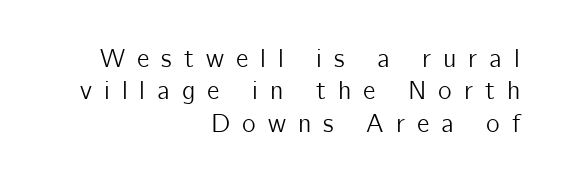
The image shows 26 px text type, upright; set right-aligned, normal line spacing (1.25x), unusually wide letter spacing (+0.46 em), not underlined.
